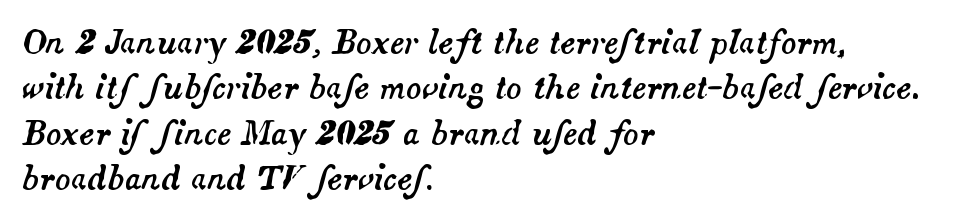
Q: Is the text italic (slanted)? A: Yes, it leans right by about 14 degrees.
Q: Is the text underlined? A: No.
Q: How is the paragraph aligned? A: Left-aligned.
Q: Is the spacing between letters normal or unusually wide? A: Normal.
Q: Is the spacing between lines tight, normal or loose? A: Normal.
Q: Width (condensed, normal, or wide)? A: Normal.
Q: Stroke contrast? A: Medium.
Q: x-height? A: Small.
Q: Monospaced? A: No.
